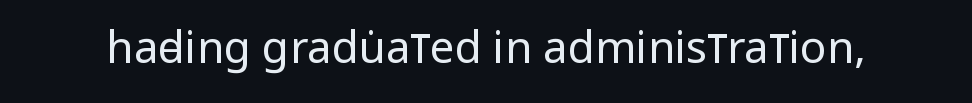
This sample has the flowing, uneven cadence of proportional lettering. This is sans-serif lettering, the kind often seen on screens and signage. The string is rendered with underlining switched off. No extra ink here — the face is not bold. The type sits square on the baseline with zero lean. The letterforms sit shoulder to shoulder at normal distance.
